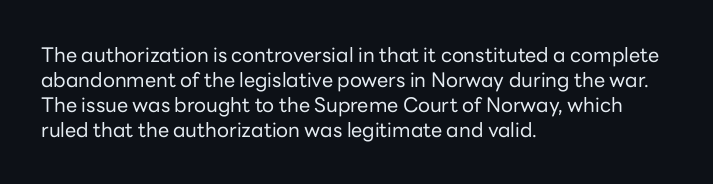
Underline: absent. These glyphs show unthickened strokes, regular width or finer. The leading is moderate, giving the passage an even texture. Upright lettering throughout.
